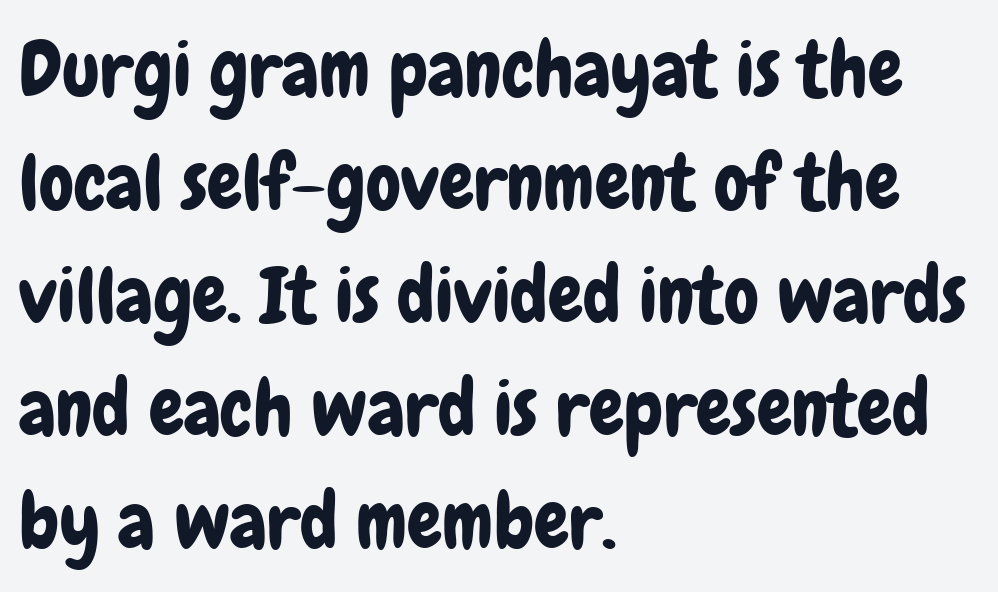
Q: Is the text italic (slanted)? A: No, it is upright.
Q: Is the typeface a serif or a sans-serif typeface? A: Sans-serif.
Q: Is the text underlined? A: No.
Q: How is the paragraph aligned? A: Left-aligned.
Q: Is the spacing between letters normal or unusually wide? A: Normal.
Q: Is the spacing between lines tight, normal or loose? A: Normal.
Q: Width (condensed, normal, or wide)? A: Condensed.
Q: Stroke contrast? A: Low.
Q: x-height? A: Medium.
Q: Monospaced? A: No.
